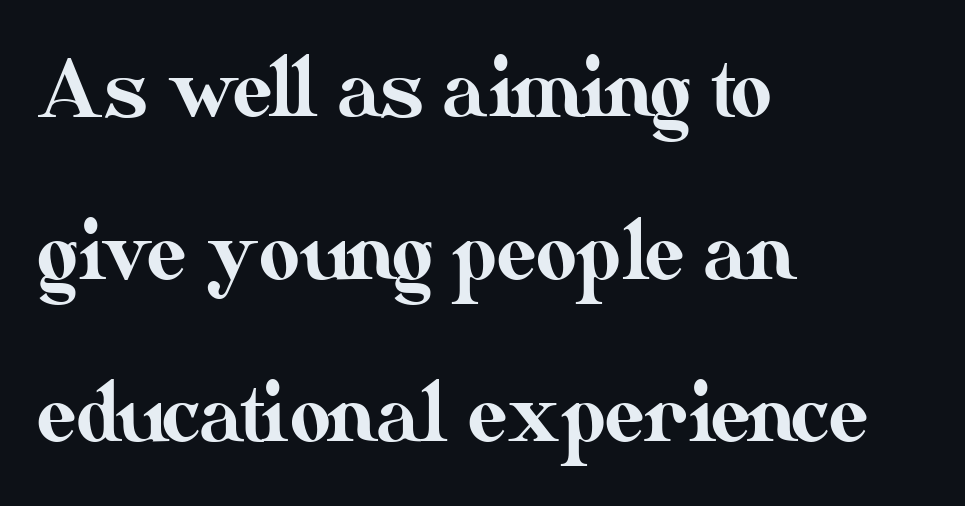
{"italic": "no", "width": "normal", "stroke_contrast": "medium", "x_height": "small", "monospaced": "no", "underline": "no", "align": "left", "line_spacing": "loose", "line_spacing_ratio": 2.06, "letter_spacing": "normal", "letter_spacing_em": 0.0, "glyph_px": 79}
